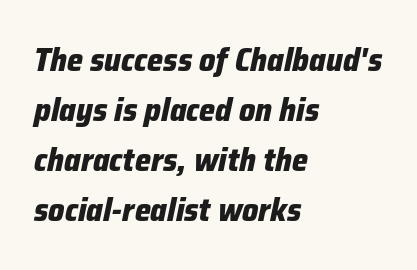
Q: Is the text bold? A: Yes.
Q: Is the text italic (slanted)? A: Yes, it leans right by about 12 degrees.
Q: Is the text underlined? A: No.
Q: How is the paragraph aligned? A: Left-aligned.
Q: Is the spacing between letters normal or unusually wide? A: Normal.
Q: Is the spacing between lines tight, normal or loose? A: Normal.
Q: Width (condensed, normal, or wide)? A: Normal.
Q: Stroke contrast? A: Low.
Q: x-height? A: Medium.
Q: Monospaced? A: No.
